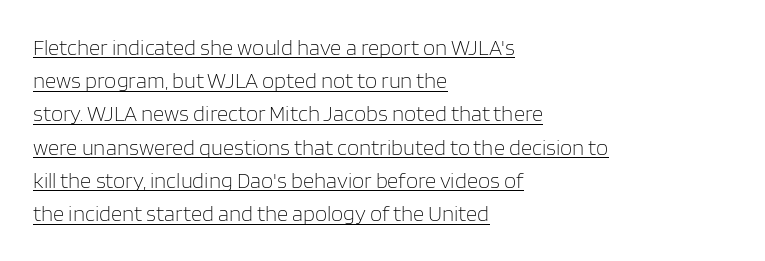
Q: Is the text bold? A: No.
Q: Is the text italic (slanted)? A: No, it is upright.
Q: Is the text underlined? A: Yes.
Q: How is the paragraph aligned? A: Left-aligned.
Q: Is the spacing between letters normal or unusually wide? A: Normal.
Q: Is the spacing between lines tight, normal or loose? A: Normal.
